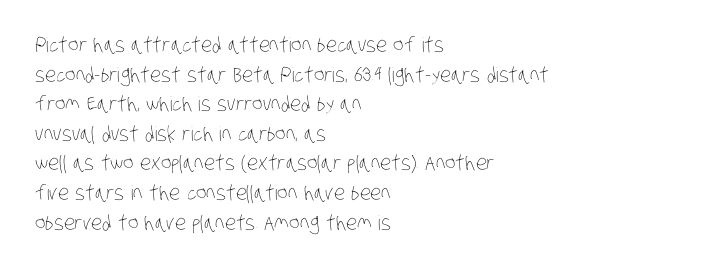
{"bold": "no", "underline": "no", "align": "left", "line_spacing": "normal", "line_spacing_ratio": 1.48, "letter_spacing": "normal", "letter_spacing_em": 0.0, "glyph_px": 20}
